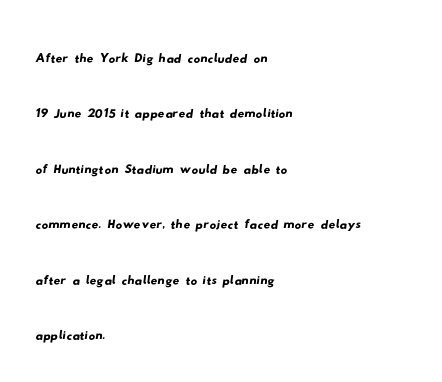
Q: Is the typeface a serif or a sans-serif typeface? A: Sans-serif.
Q: Is the text underlined? A: No.
Q: How is the paragraph aligned? A: Left-aligned.
Q: Is the spacing between letters normal or unusually wide? A: Normal.
Q: Is the spacing between lines tight, normal or loose? A: Normal.
Q: Width (condensed, normal, or wide)? A: Wide.
Q: Stroke contrast? A: Low.
Q: x-height? A: Small.
Q: Monospaced? A: No.
